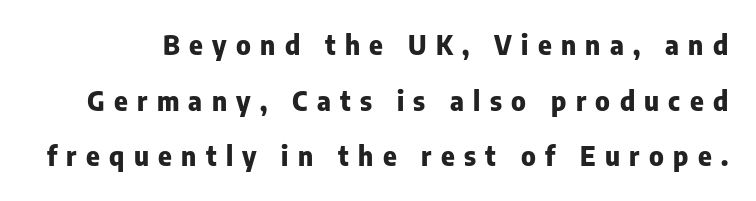
The image shows 26 px bold type, upright; set loose line spacing (2.14x), unusually wide letter spacing (+0.36 em), not underlined.
